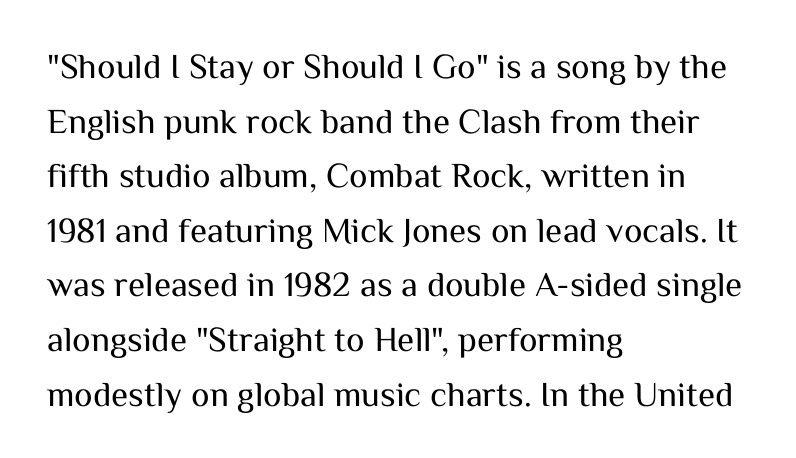
The type is set solid horizontally, with unmodified tracking. Leading matches the norm, producing a regular column. Underlining? Definitely not there. The rendering shows plain stroke endings on the letterforms — a sans-serif design. Unbolded letterforms with no extra heft.
